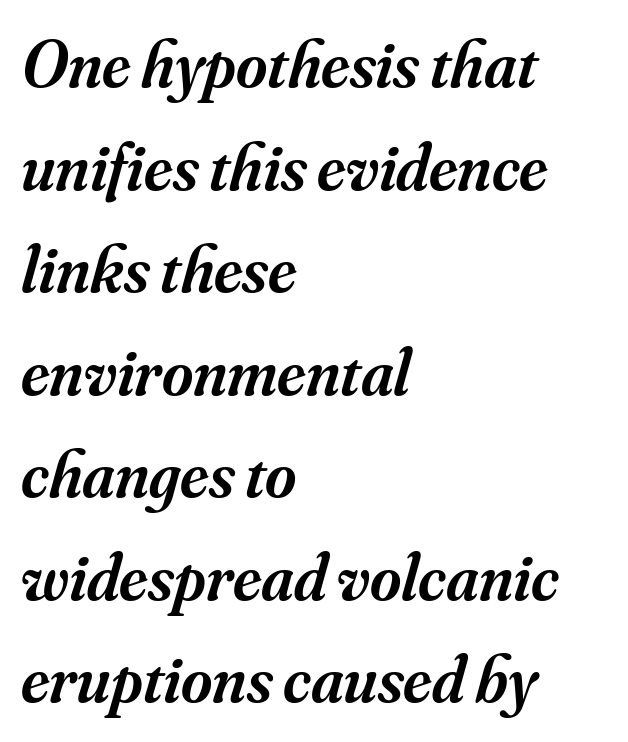
The image shows 67 px semibold serif type, italic (leaning right); set left-aligned, normal line spacing (1.53x), normal letter spacing, not underlined; medium stroke contrast and a small x-height.
